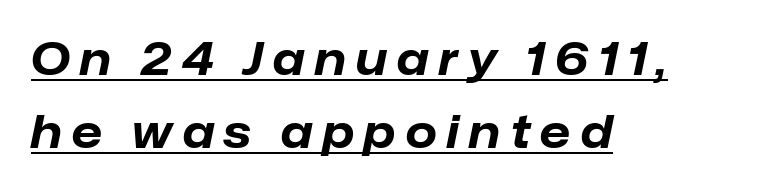
{"italic": "yes", "lean": "right", "slant_degrees": 12, "bold": "yes", "weight": "bold", "width": "normal", "stroke_contrast": "low", "x_height": "medium", "monospaced": "no", "underline": "yes", "align": "left", "line_spacing": "normal", "line_spacing_ratio": 1.62, "letter_spacing": "wide", "letter_spacing_em": 0.22, "glyph_px": 45}
